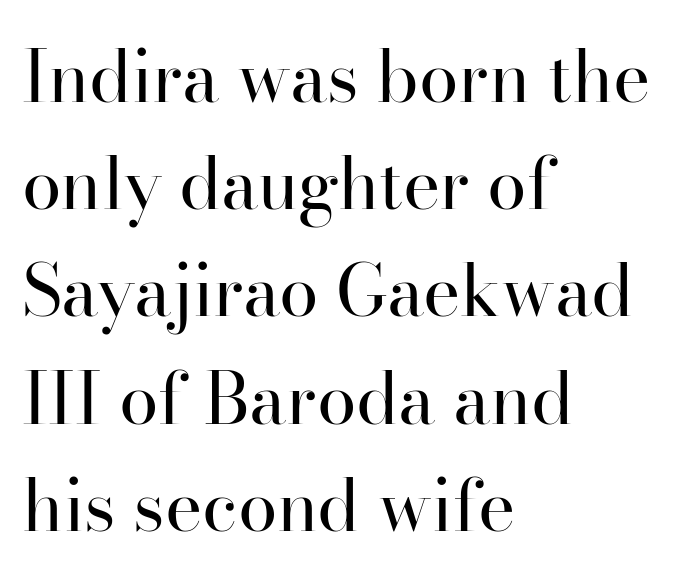
Q: Is the text bold? A: No.
Q: Is the text italic (slanted)? A: No, it is upright.
Q: Is the typeface a serif or a sans-serif typeface? A: Serif.
Q: Is the text underlined? A: No.
Q: How is the paragraph aligned? A: Left-aligned.
Q: Is the spacing between letters normal or unusually wide? A: Normal.
Q: Is the spacing between lines tight, normal or loose? A: Normal.
Q: Width (condensed, normal, or wide)? A: Normal.
Q: Stroke contrast? A: High.
Q: x-height? A: Small.
Q: Monospaced? A: No.
